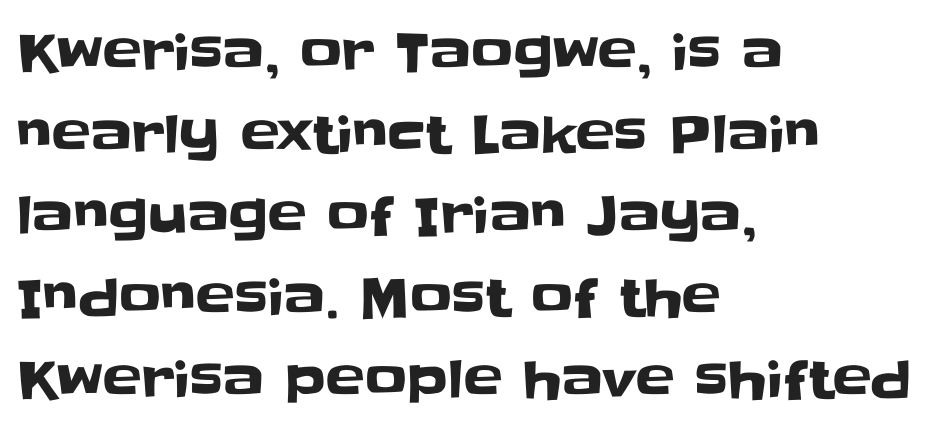
{"serif": "no", "italic": "no", "width": "normal", "stroke_contrast": "low", "x_height": "large", "monospaced": "no", "underline": "no", "align": "left", "line_spacing": "normal", "line_spacing_ratio": 1.57, "letter_spacing": "normal", "letter_spacing_em": 0.0, "glyph_px": 52}
